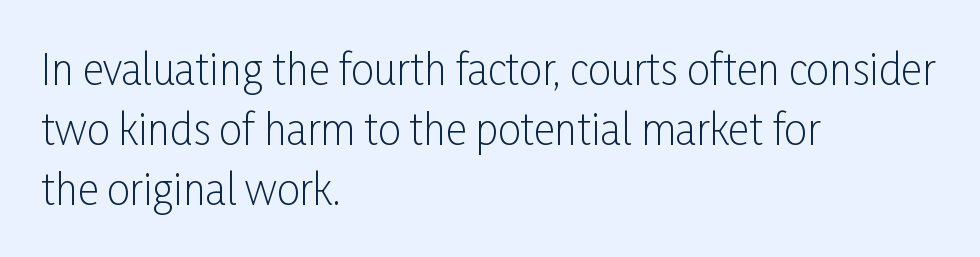
Q: Is the text bold? A: No.
Q: Is the text italic (slanted)? A: No, it is upright.
Q: Is the typeface a serif or a sans-serif typeface? A: Sans-serif.
Q: Is the text underlined? A: No.
Q: How is the paragraph aligned? A: Left-aligned.
Q: Is the spacing between letters normal or unusually wide? A: Normal.
Q: Is the spacing between lines tight, normal or loose? A: Normal.
Q: Width (condensed, normal, or wide)? A: Condensed.
Q: Stroke contrast? A: Low.
Q: x-height? A: Medium.
Q: Monospaced? A: No.
